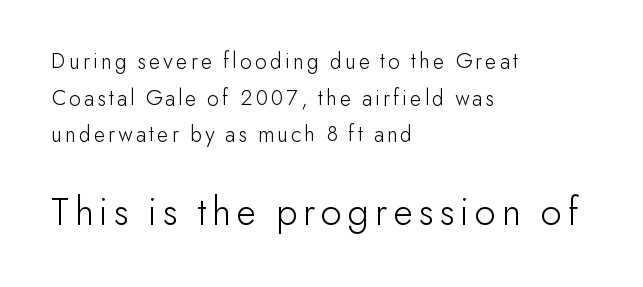
Descender tails drop into unmarked territory. Whoever set this made the second block the dominant, larger element. The space between consecutive lines is moderate. Characters remain perfectly vertical along every line.
